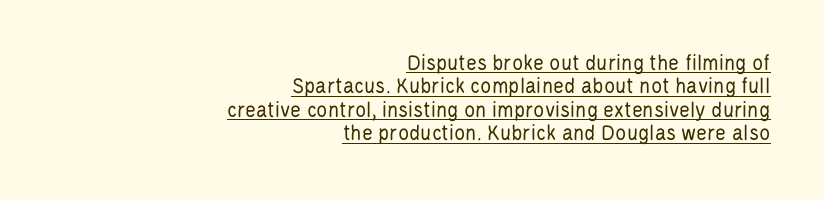
{"italic": "no", "bold": "no", "underline": "yes", "align": "right", "line_spacing": "tight", "line_spacing_ratio": 1.02, "letter_spacing": "normal", "letter_spacing_em": 0.0, "glyph_px": 23}
